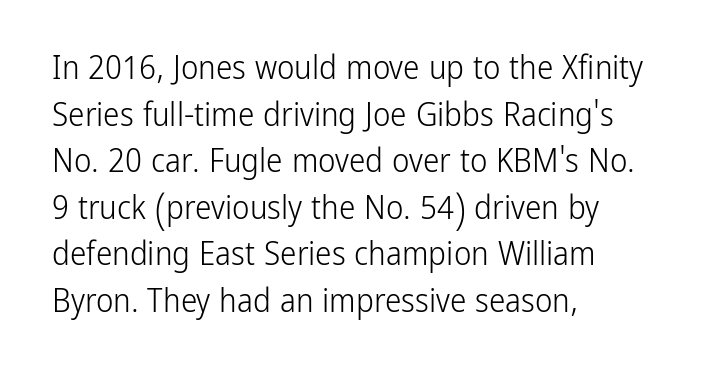
Q: Is the text bold? A: No.
Q: Is the text italic (slanted)? A: No, it is upright.
Q: Is the typeface a serif or a sans-serif typeface? A: Sans-serif.
Q: Is the text underlined? A: No.
Q: How is the paragraph aligned? A: Left-aligned.
Q: Is the spacing between letters normal or unusually wide? A: Normal.
Q: Is the spacing between lines tight, normal or loose? A: Normal.
Q: Width (condensed, normal, or wide)? A: Condensed.
Q: Stroke contrast? A: Low.
Q: x-height? A: Medium.
Q: Monospaced? A: No.
